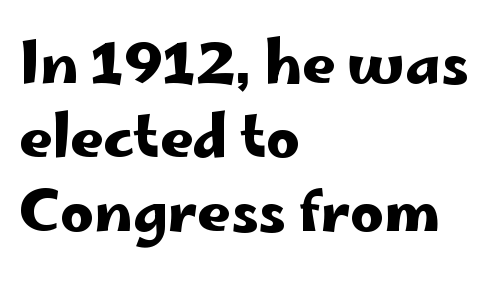
The words here are not underlined. Think of a printed novel: that variable character pitch is what you see here. Successive baselines arrive at the customary interval. These lines are set flush left with a ragged right edge.
